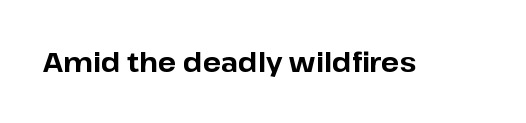
The image shows 27 px bold type, upright; set normal letter spacing, not underlined.
